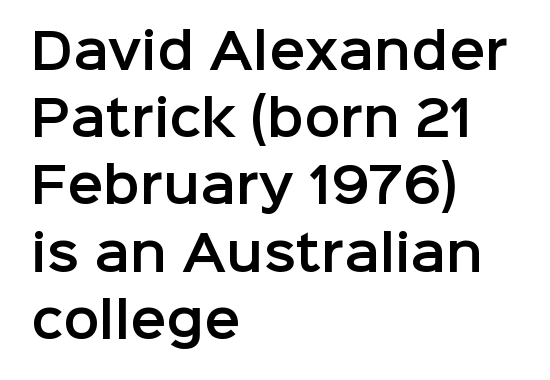
The letters sit at their default tracking, neither squeezed nor spread. Nope, no serifs anywhere on these letters. The setting favours the left margin, as ordinary paragraphs usually do. Evenly set lines give the paragraph a standard silhouette.
